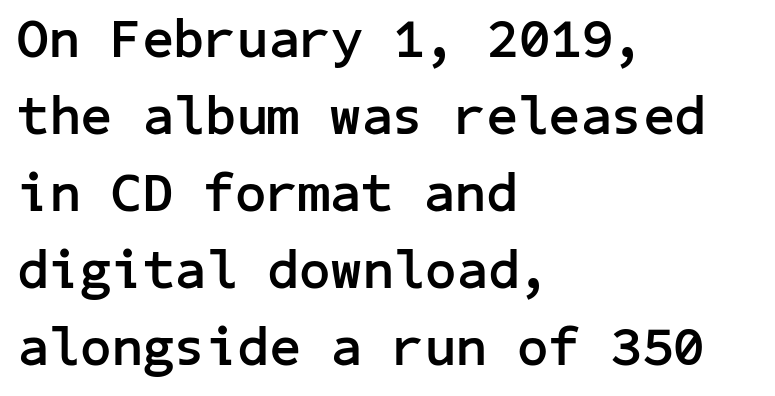
The image shows 55 px semibold sans-serif type, upright; set left-aligned, normal line spacing (1.4x), normal letter spacing, not underlined; low stroke contrast and a medium x-height.
